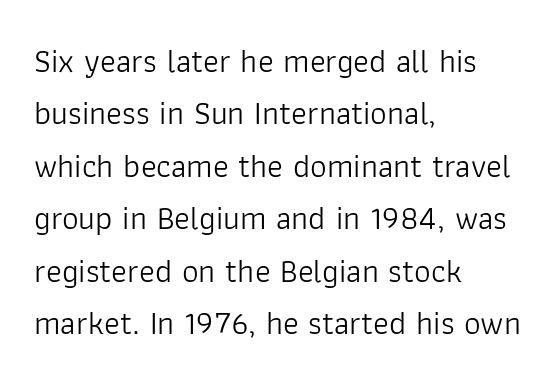
Q: Is the text bold? A: No.
Q: Is the text italic (slanted)? A: No, it is upright.
Q: Is the typeface a serif or a sans-serif typeface? A: Sans-serif.
Q: Is the text underlined? A: No.
Q: How is the paragraph aligned? A: Left-aligned.
Q: Is the spacing between letters normal or unusually wide? A: Normal.
Q: Is the spacing between lines tight, normal or loose? A: Normal.
Q: Width (condensed, normal, or wide)? A: Normal.
Q: Stroke contrast? A: Low.
Q: x-height? A: Medium.
Q: Monospaced? A: No.
